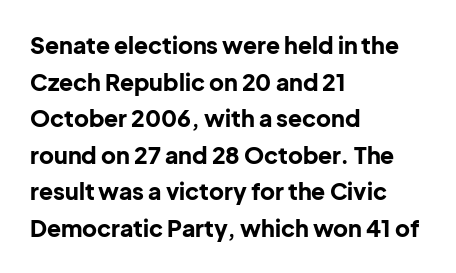
Q: Is the text bold? A: Yes.
Q: Is the text italic (slanted)? A: No, it is upright.
Q: Is the text underlined? A: No.
Q: How is the paragraph aligned? A: Left-aligned.
Q: Is the spacing between letters normal or unusually wide? A: Normal.
Q: Is the spacing between lines tight, normal or loose? A: Normal.
